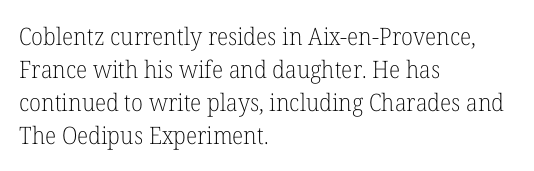
These lines stack with their left ends in a neat column. Letters rest on an invisible, unmarked baseline. The lines sit at an ordinary, default distance from one another. The type sits square on the baseline with zero lean. No letter is thick-stroked: the sample isn't bold. Default kerning and tracking; the words read as compact shapes.
